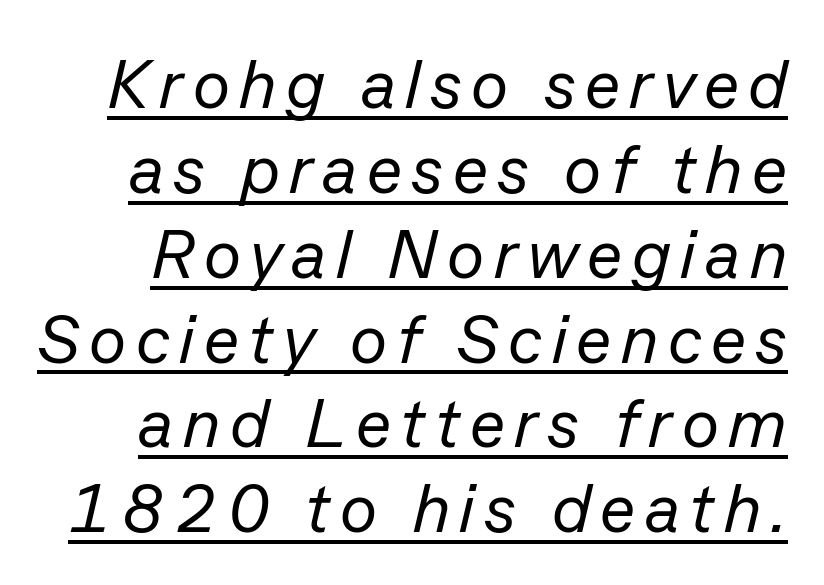
{"italic": "yes", "lean": "right", "slant_degrees": 13, "bold": "no", "weight": "regular", "width": "normal", "stroke_contrast": "low", "x_height": "medium", "monospaced": "no", "underline": "yes", "line_spacing_ratio": 1.23, "glyph_px": 69}
